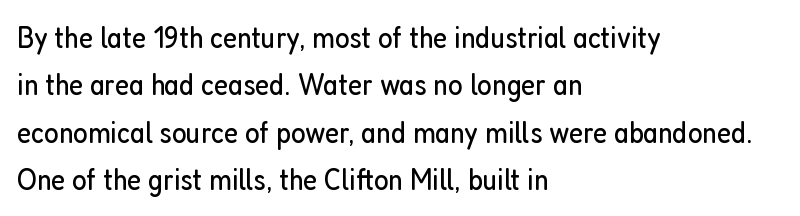
{"serif": "no", "italic": "no", "bold": "no", "weight": "regular", "width": "condensed", "stroke_contrast": "low", "x_height": "medium", "monospaced": "no", "underline": "no", "align": "left", "line_spacing": "normal", "line_spacing_ratio": 1.53, "letter_spacing": "normal", "letter_spacing_em": 0.0, "glyph_px": 31}
